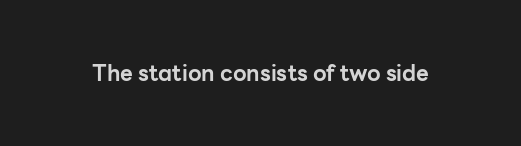
The image shows 22 px bold type, upright; set normal letter spacing, not underlined.
